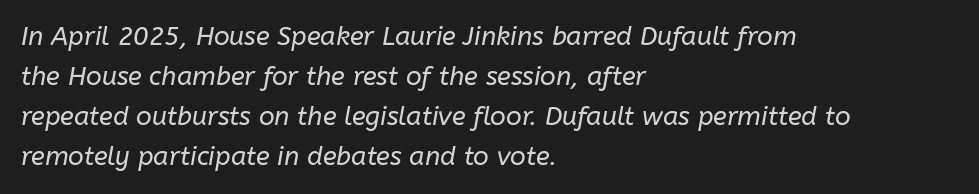
The text carries the slant typical of an italic or oblique font. How are the letters spaced? Ordinarily, with no added tracking. Rows of type keep a routine distance in the vertical direction. A classic flush-left, rag-right setting is used for this passage. The glyphs are unaccompanied by any horizontal stroke below them. Compared with a typical body face, this is equally light or lighter still.
